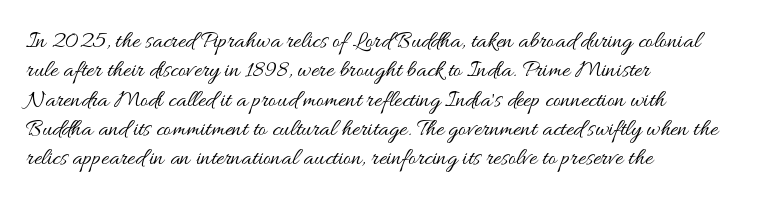
The image shows 24 px text type; set left-aligned, line spacing 1.22x, normal letter spacing, not underlined.
